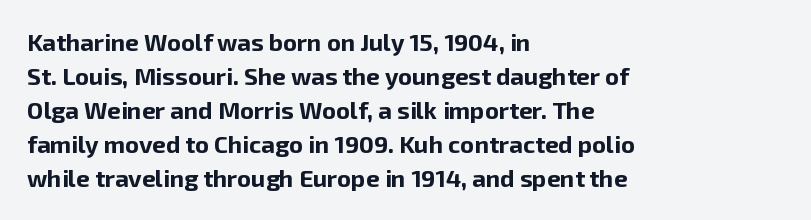
The image shows 24 px bold type, upright; set left-aligned, normal line spacing (1.42x), normal letter spacing, not underlined.
